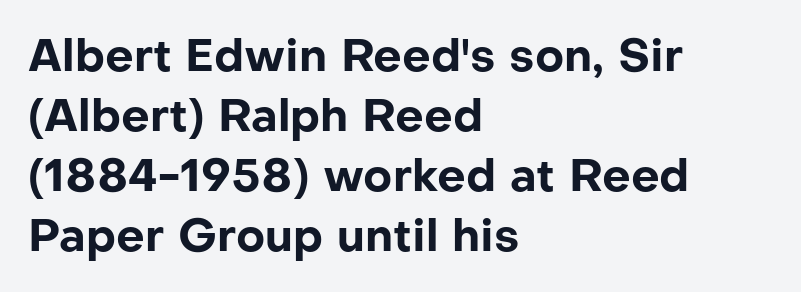
Q: Is the text bold? A: Yes.
Q: Is the text italic (slanted)? A: No, it is upright.
Q: Is the typeface a serif or a sans-serif typeface? A: Sans-serif.
Q: Is the text underlined? A: No.
Q: How is the paragraph aligned? A: Left-aligned.
Q: Is the spacing between letters normal or unusually wide? A: Normal.
Q: Is the spacing between lines tight, normal or loose? A: Normal.
Q: Width (condensed, normal, or wide)? A: Normal.
Q: Stroke contrast? A: Low.
Q: x-height? A: Medium.
Q: Monospaced? A: No.
